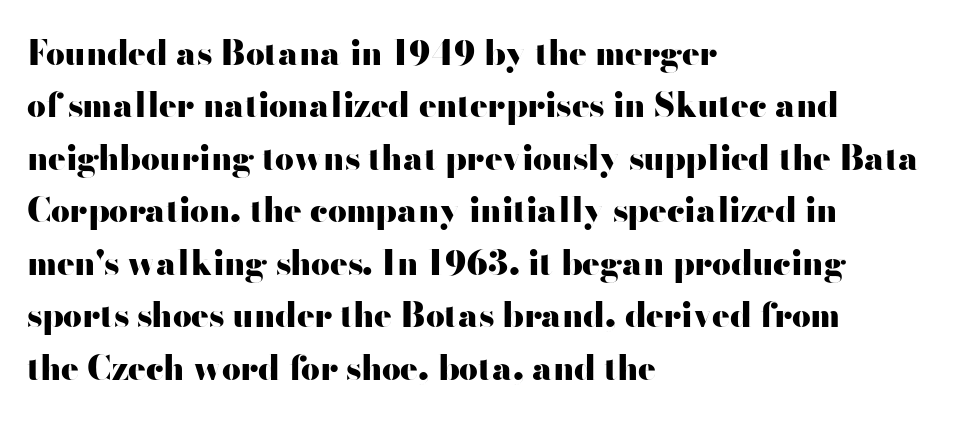
The image shows 33 px heavy, wide sans-serif type, upright; set left-aligned, normal line spacing (1.59x), normal letter spacing, not underlined; high stroke contrast and a small x-height.
